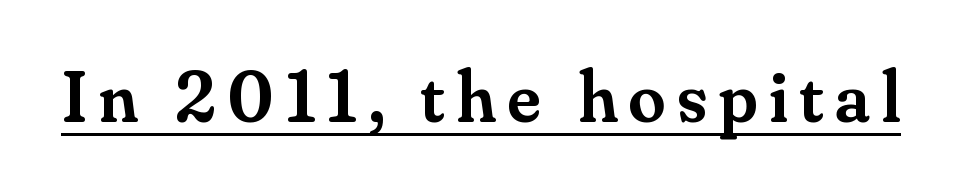
The image shows 74 px semibold serif type, upright; set underlined; medium stroke contrast and a small x-height.
